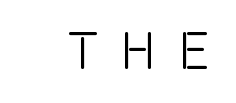
{"serif": "no", "italic": "no", "width": "condensed", "x_height": "large", "monospaced": "no", "underline": "no", "letter_spacing": "wide", "letter_spacing_em": 0.45, "glyph_px": 52}
